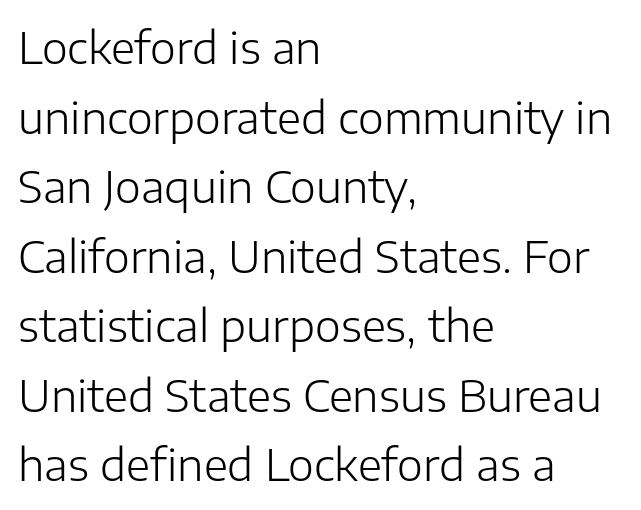
{"serif": "no", "italic": "no", "bold": "no", "weight": "light", "width": "normal", "stroke_contrast": "low", "x_height": "medium", "monospaced": "no", "underline": "no", "align": "left", "line_spacing": "normal", "line_spacing_ratio": 1.58, "letter_spacing": "normal", "letter_spacing_em": 0.0, "glyph_px": 44}
